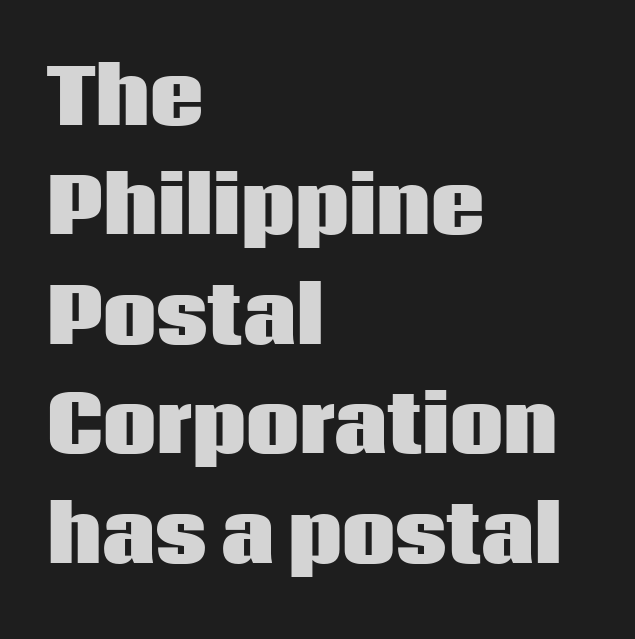
{"serif": "no", "italic": "no", "bold": "yes", "weight": "heavy", "width": "normal", "stroke_contrast": "low", "x_height": "large", "monospaced": "no", "underline": "no", "align": "left", "line_spacing": "normal", "line_spacing_ratio": 1.46, "letter_spacing": "normal", "letter_spacing_em": 0.0, "glyph_px": 75}
